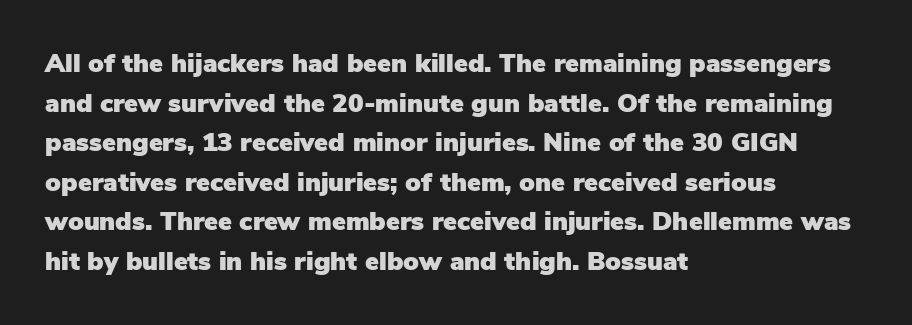
The image shows 26 px text type, upright; set left-aligned, normal line spacing (1.52x), normal letter spacing, not underlined.
